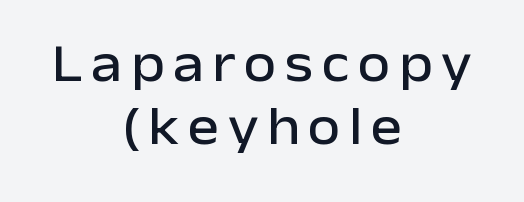
The image shows 53 px sans-serif type, upright; set centered, line spacing 1.19x, not underlined; low stroke contrast and a medium x-height.
